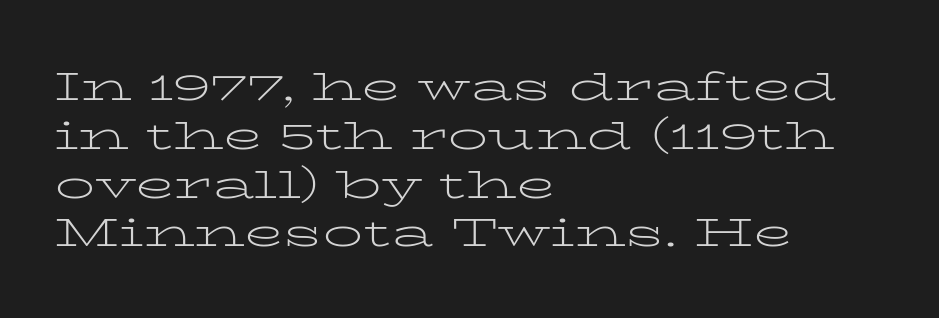
Caption: standard tracking, unaltered. Weight: not bold — regular or lighter. Letters rest on an invisible, unmarked baseline. The face used here is proportionally spaced, like ordinary book or web type. Casual observation: everything's shoved over to the left.
